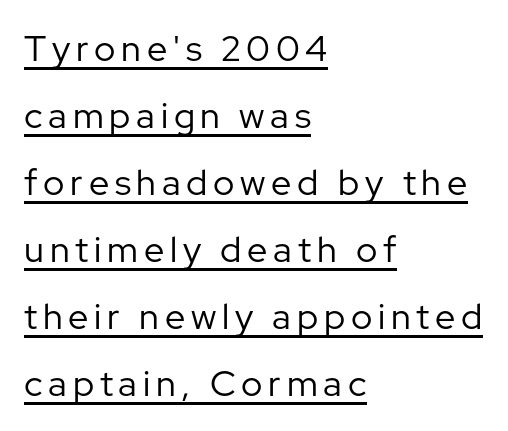
The image shows 36 px regular-weight sans-serif type, upright; set left-aligned, line spacing 1.86x, underlined; low stroke contrast and a medium x-height.
